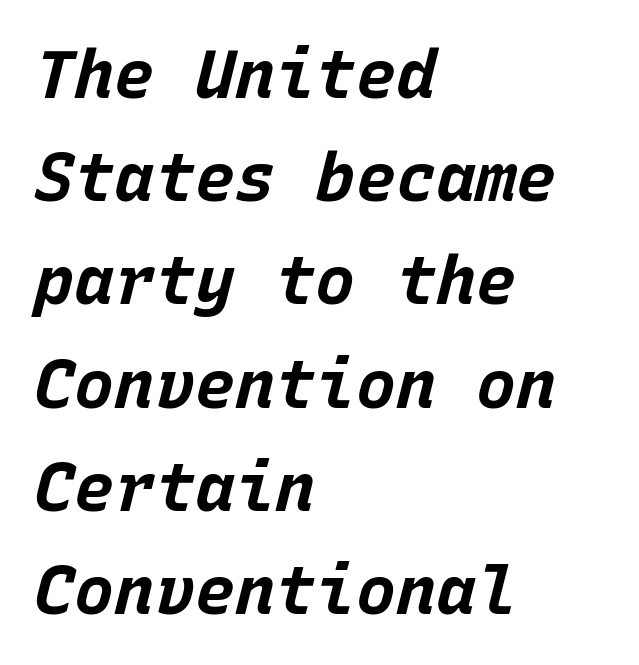
Q: Is the text bold? A: Yes.
Q: Is the text italic (slanted)? A: Yes, it leans right by about 15 degrees.
Q: Is the text underlined? A: No.
Q: How is the paragraph aligned? A: Left-aligned.
Q: Is the spacing between letters normal or unusually wide? A: Normal.
Q: Is the spacing between lines tight, normal or loose? A: Normal.
Q: Width (condensed, normal, or wide)? A: Normal.
Q: Stroke contrast? A: Low.
Q: x-height? A: Large.
Q: Monospaced? A: Yes.
